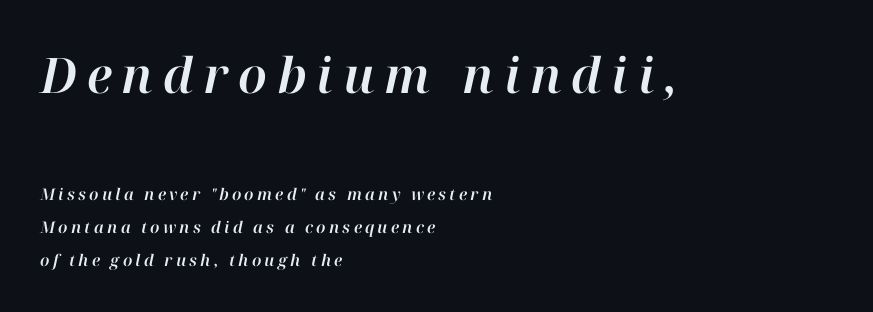
The upper block of text is set noticeably larger than the block beneath it. Do the characters align in a grid? No, the font is proportional. Glance below the letters and you will spot only blank space. It's the slanting kind of type.
